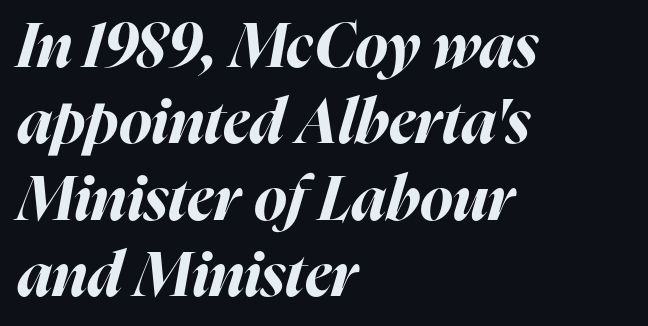
The image shows 62 px bold type, italic (leaning right); set left-aligned, line spacing 1.23x, normal letter spacing, not underlined; high stroke contrast and a medium x-height.
